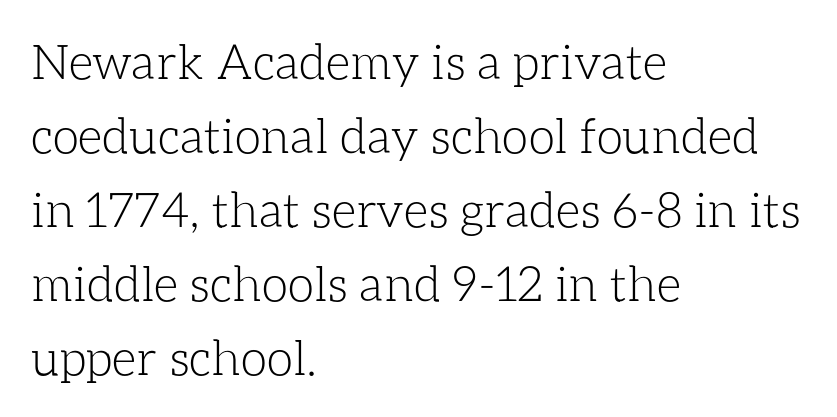
Q: Is the text bold? A: No.
Q: Is the text italic (slanted)? A: No, it is upright.
Q: Is the text underlined? A: No.
Q: How is the paragraph aligned? A: Left-aligned.
Q: Is the spacing between letters normal or unusually wide? A: Normal.
Q: Is the spacing between lines tight, normal or loose? A: Normal.
Q: Width (condensed, normal, or wide)? A: Normal.
Q: Stroke contrast? A: Low.
Q: x-height? A: Medium.
Q: Monospaced? A: No.
